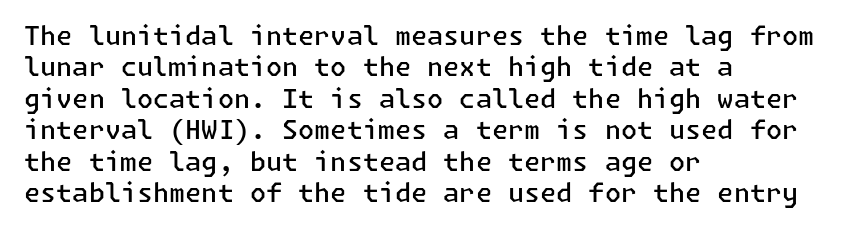
Q: Is the text bold? A: Semi-bold.
Q: Is the text italic (slanted)? A: No, it is upright.
Q: Is the text underlined? A: No.
Q: How is the paragraph aligned? A: Left-aligned.
Q: Is the spacing between letters normal or unusually wide? A: Normal.
